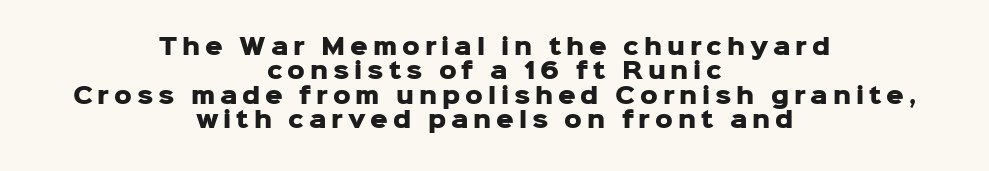
{"italic": "no", "bold": "yes", "underline": "no", "align": "center", "line_spacing": "tight", "line_spacing_ratio": 1.11, "letter_spacing": "wide", "letter_spacing_em": 0.22, "glyph_px": 22}
